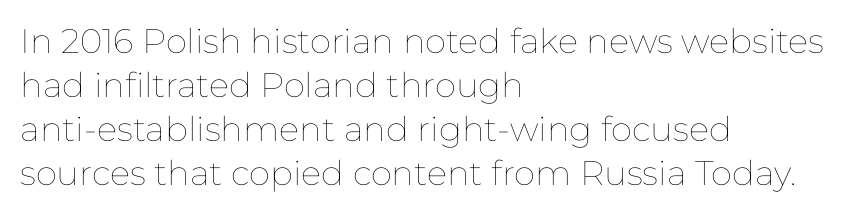
Every character sits straight up, as roman type does. Varying glyph widths throughout — classic text-font behaviour. These lines sit exactly where default settings would place them. Caption: standard tracking, unaltered.
